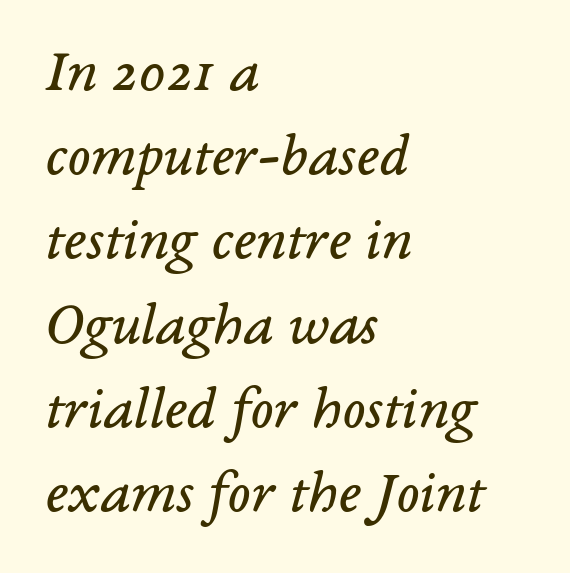
Q: Is the text bold? A: No.
Q: Is the text italic (slanted)? A: Yes, it leans right by about 14 degrees.
Q: Is the typeface a serif or a sans-serif typeface? A: Serif.
Q: Is the text underlined? A: No.
Q: How is the paragraph aligned? A: Left-aligned.
Q: Is the spacing between letters normal or unusually wide? A: Normal.
Q: Is the spacing between lines tight, normal or loose? A: Normal.
Q: Width (condensed, normal, or wide)? A: Normal.
Q: Stroke contrast? A: Low.
Q: x-height? A: Medium.
Q: Monospaced? A: No.
